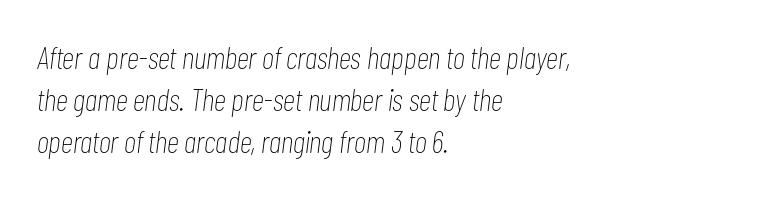
The image shows 32 px thin, condensed type, italic (leaning right); set left-aligned, normal line spacing (1.31x), normal letter spacing, not underlined; low stroke contrast and a medium x-height.
